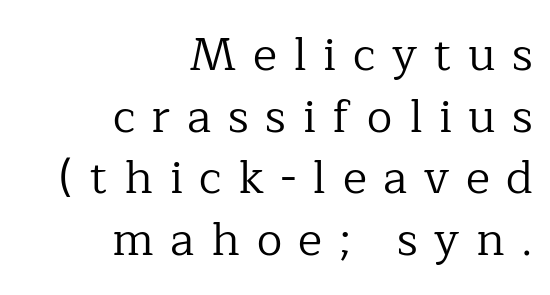
The setting favours the right margin, as signatures and pull-quotes sometimes do. Upright lettering throughout. Reading down the column, the eye jumps a familiar distance to each next line. Ink coverage per letter is moderate at most. Note the varied advance widths — an 'i' is clearly narrower than an 'm'.
